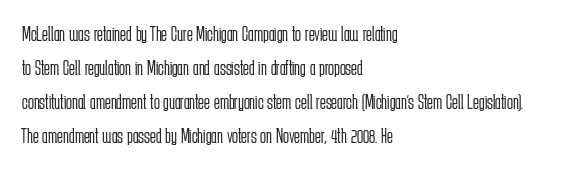
The image shows 22 px text type, upright; set left-aligned, normal line spacing (1.54x), normal letter spacing, not underlined.
